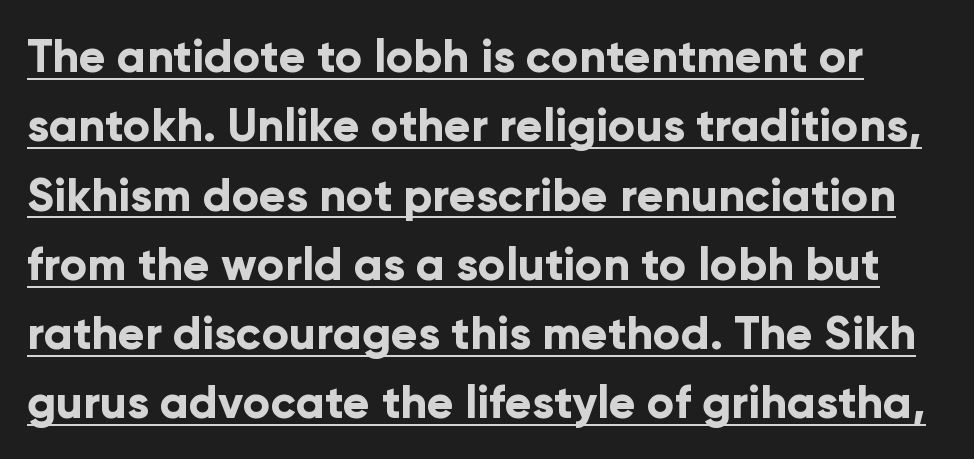
Character widths vary here, with narrow letters taking less room than wide ones. Letterform terminals end flat and unadorned throughout the passage. The words here are underlined. Vertically, the passage feels balanced, rows spaced as you'd expect. Default kerning and tracking; the words read as compact shapes.
